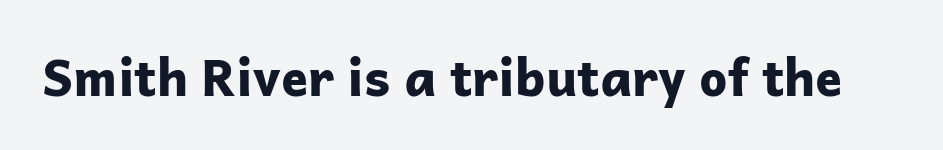
{"serif": "no", "italic": "no", "bold": "yes", "weight": "bold", "width": "normal", "stroke_contrast": "low", "x_height": "medium", "monospaced": "no", "underline": "no", "letter_spacing": "normal", "letter_spacing_em": 0.0, "glyph_px": 50}
